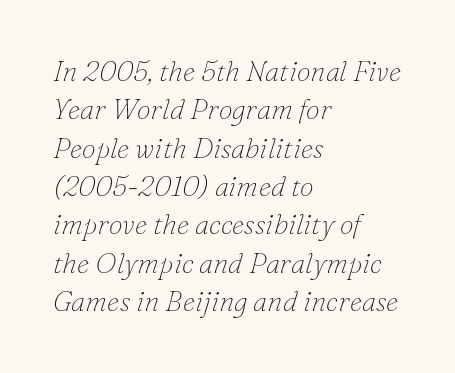
Q: Is the text bold? A: No.
Q: Is the text italic (slanted)? A: Yes, it leans right by about 16 degrees.
Q: Is the typeface a serif or a sans-serif typeface? A: Serif.
Q: Is the text underlined? A: No.
Q: How is the paragraph aligned? A: Left-aligned.
Q: Is the spacing between letters normal or unusually wide? A: Normal.
Q: Is the spacing between lines tight, normal or loose? A: Normal.
Q: Width (condensed, normal, or wide)? A: Normal.
Q: Stroke contrast? A: Low.
Q: x-height? A: Small.
Q: Monospaced? A: No.
